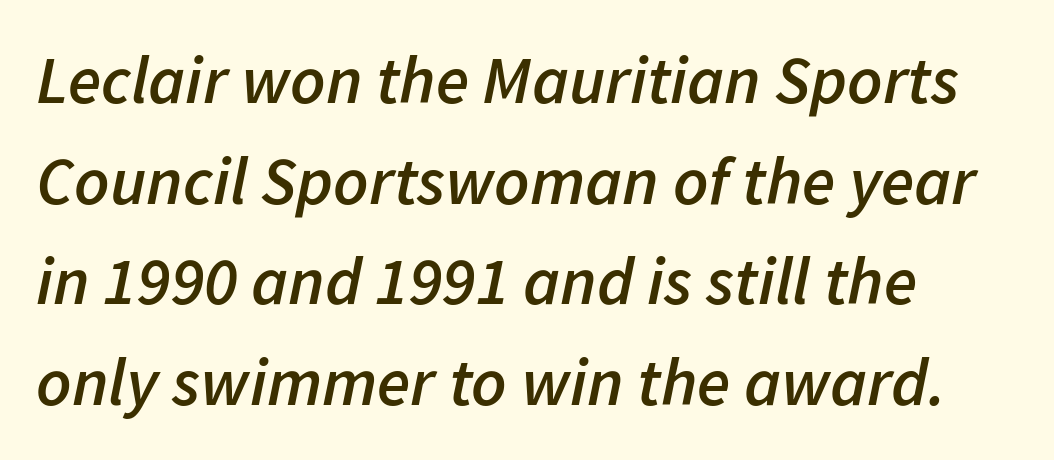
The image shows 68 px semibold type, italic (leaning right); set left-aligned, normal line spacing (1.48x), normal letter spacing, not underlined; low stroke contrast and a medium x-height.
